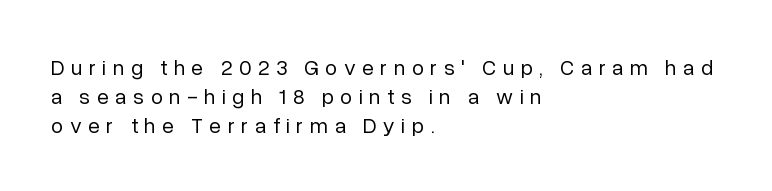
Q: Is the text bold? A: No.
Q: Is the text italic (slanted)? A: No, it is upright.
Q: Is the text underlined? A: No.
Q: How is the paragraph aligned? A: Left-aligned.
Q: Is the spacing between letters normal or unusually wide? A: Unusually wide.
Q: Is the spacing between lines tight, normal or loose? A: Normal.
